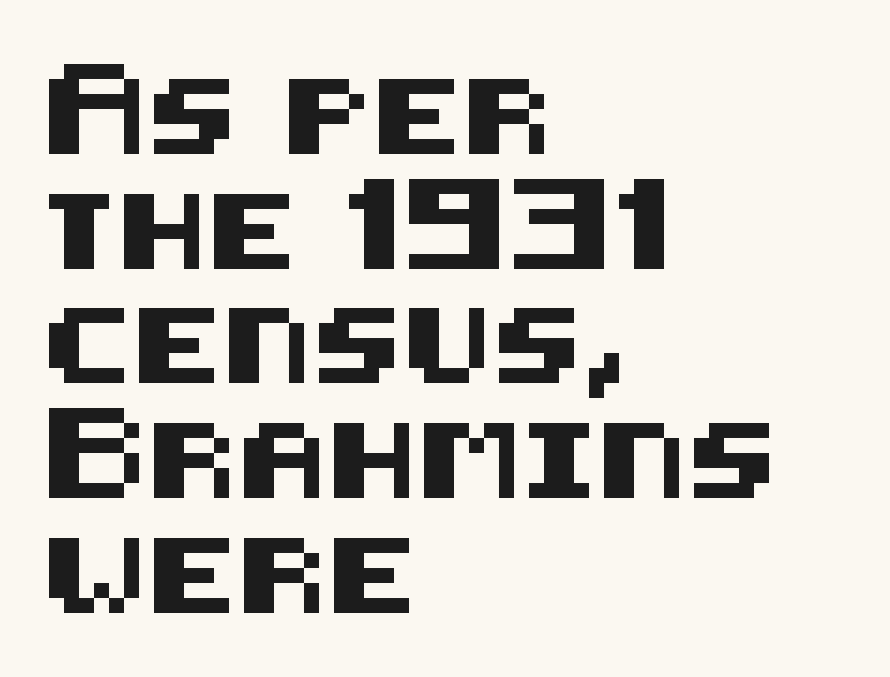
Q: Is the text italic (slanted)? A: No, it is upright.
Q: Is the typeface a serif or a sans-serif typeface? A: Sans-serif.
Q: Is the text underlined? A: No.
Q: How is the paragraph aligned? A: Left-aligned.
Q: Is the spacing between letters normal or unusually wide? A: Normal.
Q: Is the spacing between lines tight, normal or loose? A: Normal.
Q: Width (condensed, normal, or wide)? A: Normal.
Q: Stroke contrast? A: Medium.
Q: x-height? A: Large.
